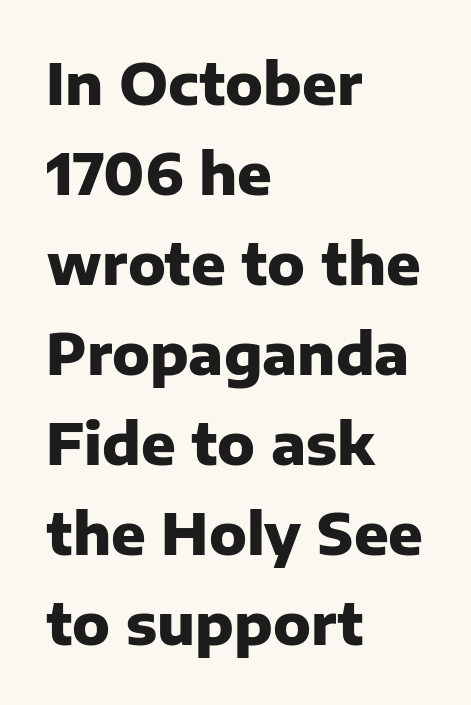
{"serif": "no", "italic": "no", "bold": "yes", "weight": "heavy", "width": "normal", "stroke_contrast": "low", "x_height": "medium", "monospaced": "no", "underline": "no", "align": "left", "line_spacing": "normal", "line_spacing_ratio": 1.58, "letter_spacing": "normal", "letter_spacing_em": 0.0, "glyph_px": 57}
